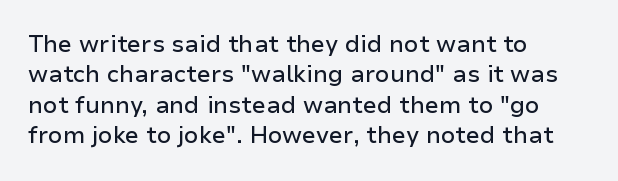
The image shows 23 px text type, upright; set left-aligned, normal line spacing (1.32x), normal letter spacing, not underlined.
